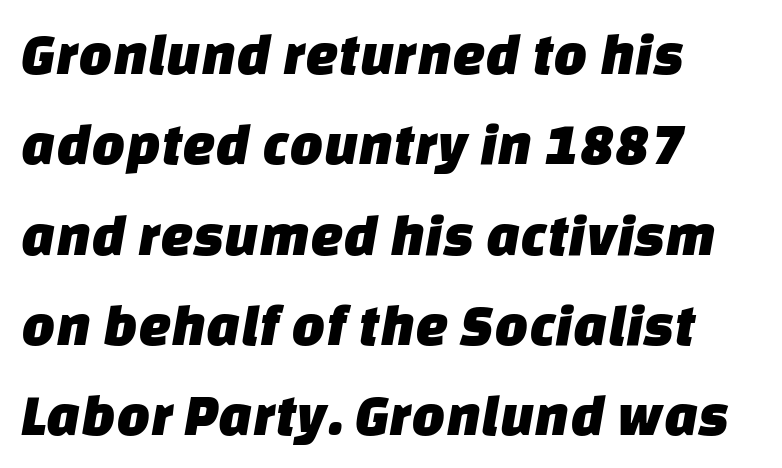
Q: Is the typeface a serif or a sans-serif typeface? A: Sans-serif.
Q: Is the text underlined? A: No.
Q: How is the paragraph aligned? A: Left-aligned.
Q: Is the spacing between letters normal or unusually wide? A: Normal.
Q: Is the spacing between lines tight, normal or loose? A: Normal.
Q: Width (condensed, normal, or wide)? A: Normal.
Q: Stroke contrast? A: Low.
Q: x-height? A: Large.
Q: Monospaced? A: No.
